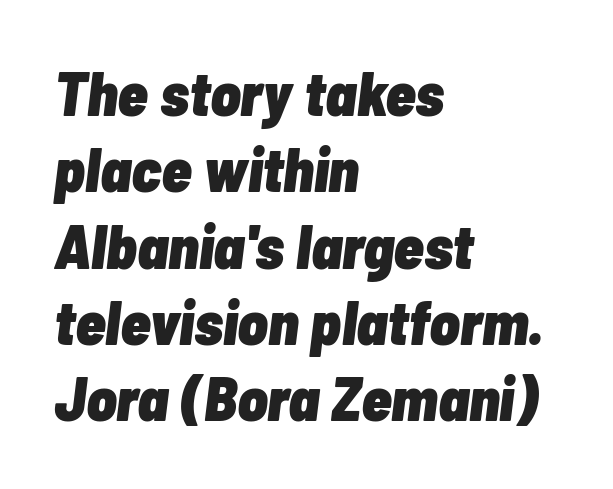
The image shows 62 px heavy, condensed type, italic (leaning right); set left-aligned, line spacing 1.23x, normal letter spacing, not underlined; low stroke contrast and a medium x-height.
